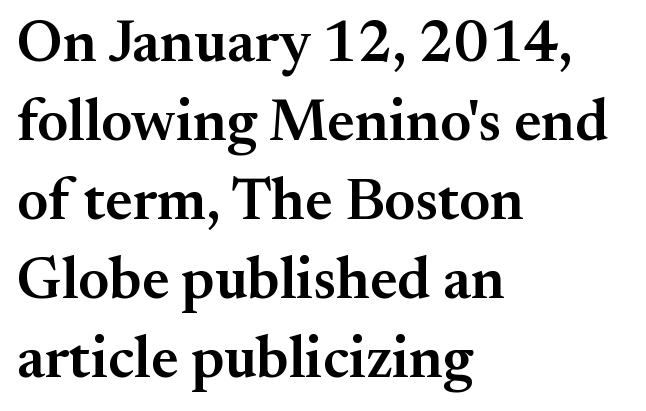
The image shows 59 px semibold serif type, upright; set left-aligned, normal line spacing (1.34x), normal letter spacing, not underlined; medium stroke contrast and a small x-height.
